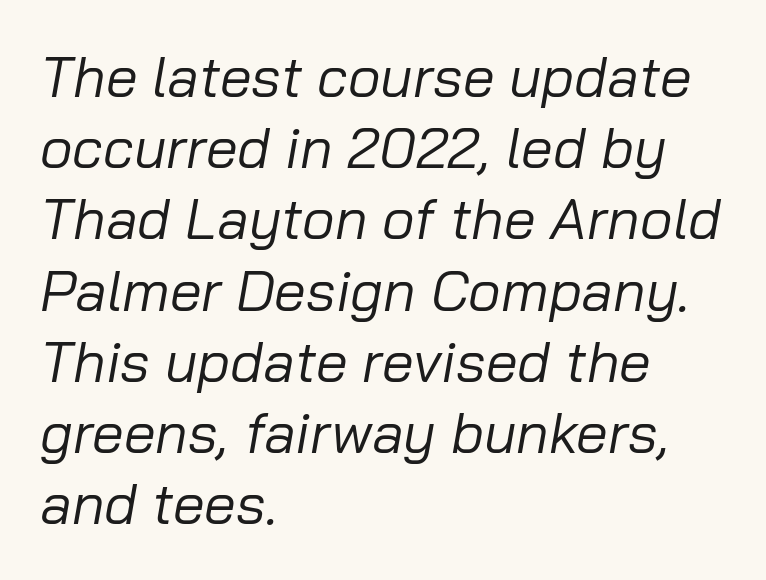
{"italic": "yes", "lean": "right", "slant_degrees": 10, "bold": "no", "weight": "regular", "width": "normal", "stroke_contrast": "low", "x_height": "medium", "monospaced": "no", "underline": "no", "align": "left", "line_spacing": "normal", "line_spacing_ratio": 1.25, "letter_spacing": "normal", "letter_spacing_em": 0.0, "glyph_px": 57}
